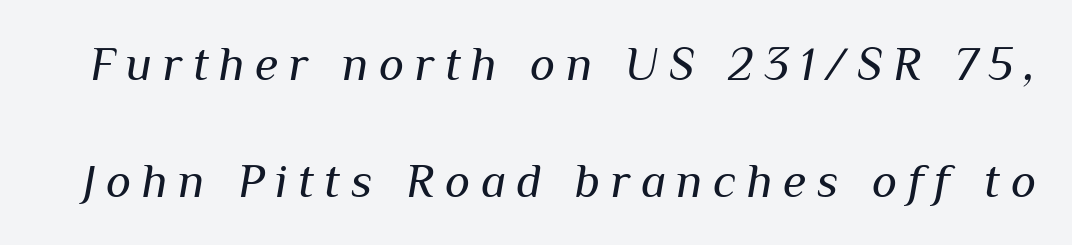
The image shows 48 px regular-weight type, italic (leaning right); set loose line spacing (2.44x), unusually wide letter spacing (+0.22 em), not underlined; medium stroke contrast and a medium x-height.
